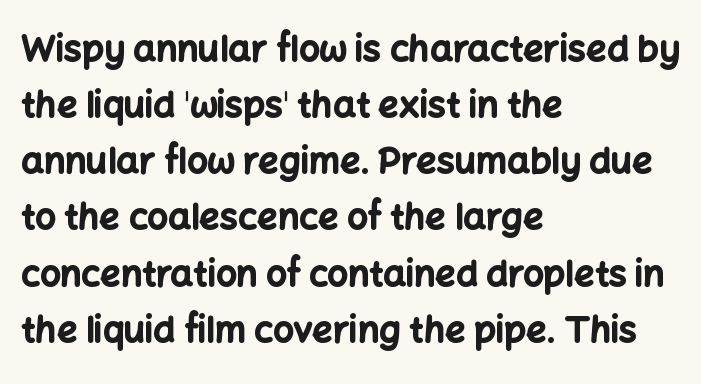
Visually the block forms a straight wall on the left and a jagged coastline on the right. The vertical gap from one line to the next is medium. What stands out about the letter spacing? Nothing — it is the standard amount. Serifs: no, the terminals of the letterforms are clean.
